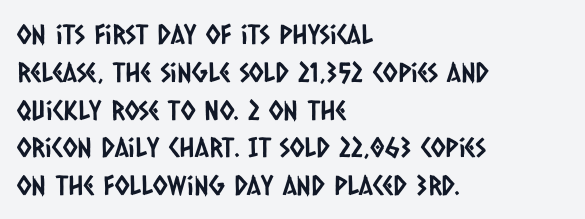
{"underline": "no", "align": "left", "line_spacing": "normal", "line_spacing_ratio": 1.4, "letter_spacing": "normal", "letter_spacing_em": 0.0, "glyph_px": 27}
